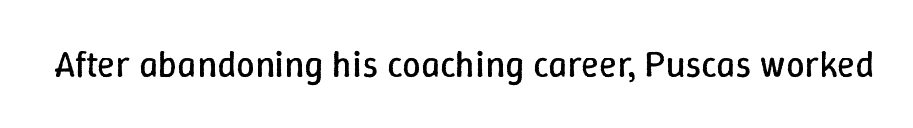
The image shows 37 px regular-weight type, upright; set normal letter spacing, not underlined; low stroke contrast and a medium x-height.
